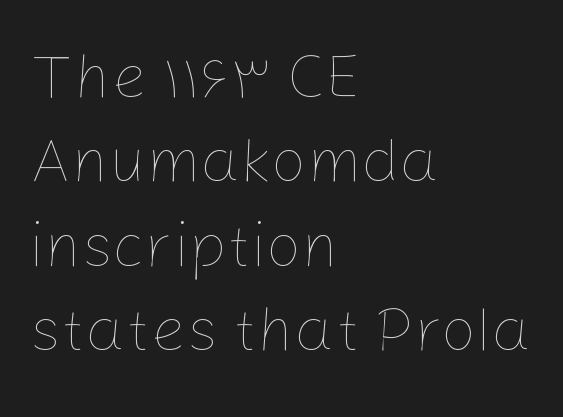
{"italic": "no", "bold": "no", "weight": "thin", "width": "normal", "stroke_contrast": "low", "x_height": "medium", "monospaced": "no", "underline": "no", "align": "left", "line_spacing": "normal", "line_spacing_ratio": 1.34, "letter_spacing": "normal", "letter_spacing_em": 0.0, "glyph_px": 63}
